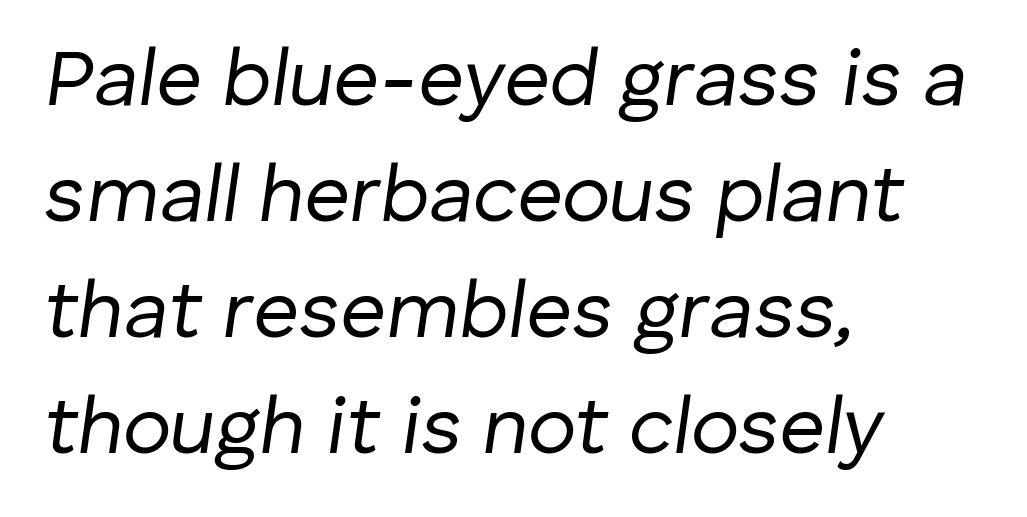
The image shows 80 px regular-weight type, italic (leaning right); set left-aligned, normal line spacing (1.45x), normal letter spacing, not underlined; low stroke contrast and a medium x-height.
